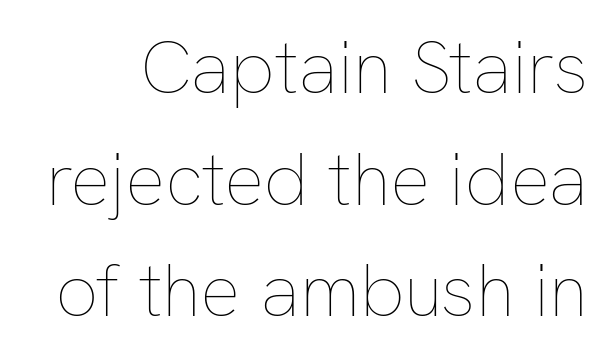
Stroke mass is kept to a normal reading level or below. You could not count columns in this text — the font is proportionally spaced. In terms of letterspacing, this is plain default setting. Check under the words: just untouched page. Regular leading. The lettering holds an erect, upright posture throughout.
